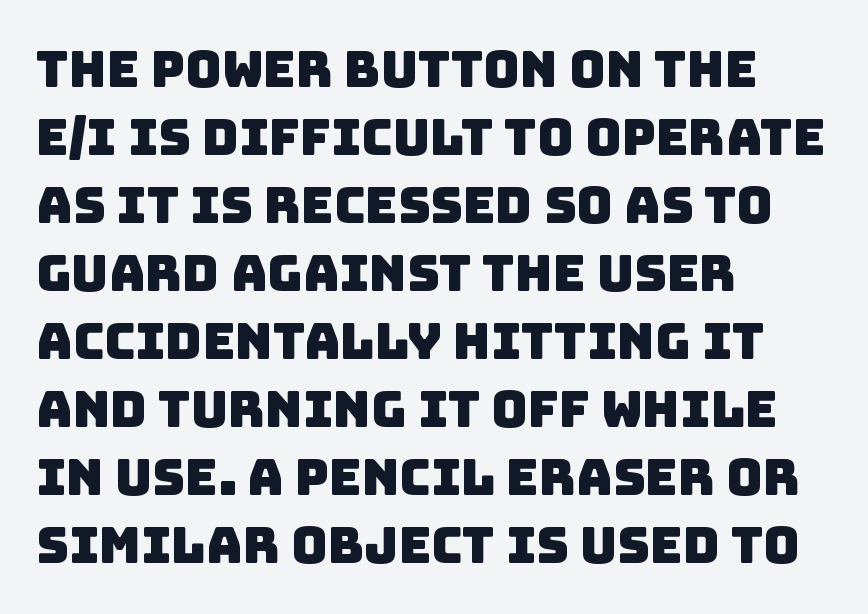
The image shows 50 px sans-serif type; set left-aligned, normal line spacing (1.36x), normal letter spacing, not underlined; low stroke contrast and a large x-height.
